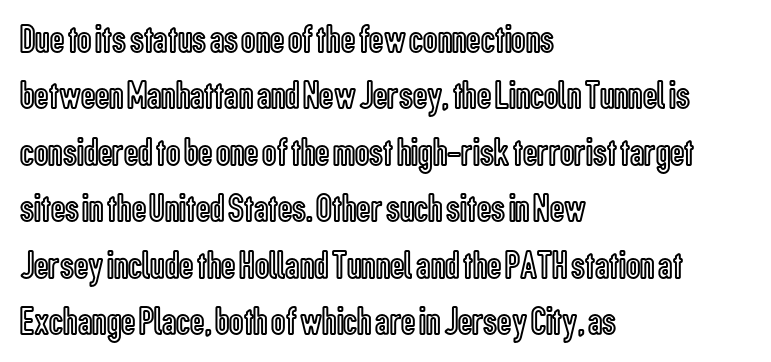
The passage shown is not underscored anywhere. Whoever set this chose a conventional vertical rhythm. Character widths vary here, with narrow letters taking less room than wide ones. The type is set solid horizontally, with unmodified tracking. The type sits square on the baseline with zero lean. This sample is left-justified, so line endings fall wherever the words run out.
